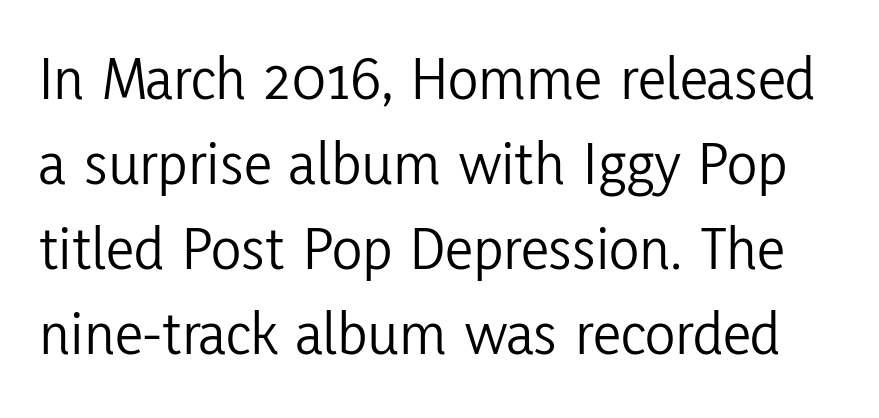
Q: Is the text bold? A: No.
Q: Is the text italic (slanted)? A: No, it is upright.
Q: Is the typeface a serif or a sans-serif typeface? A: Sans-serif.
Q: Is the text underlined? A: No.
Q: Is the spacing between letters normal or unusually wide? A: Normal.
Q: Is the spacing between lines tight, normal or loose? A: Normal.
Q: Width (condensed, normal, or wide)? A: Condensed.
Q: Stroke contrast? A: Low.
Q: x-height? A: Medium.
Q: Monospaced? A: No.
